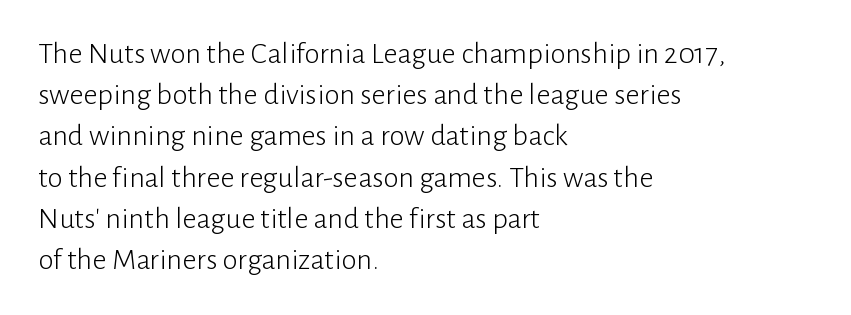
{"serif": "no", "italic": "no", "bold": "no", "weight": "light", "width": "normal", "stroke_contrast": "low", "x_height": "medium", "monospaced": "no", "underline": "no", "align": "left", "line_spacing": "normal", "line_spacing_ratio": 1.33, "letter_spacing": "normal", "letter_spacing_em": 0.0, "glyph_px": 31}
